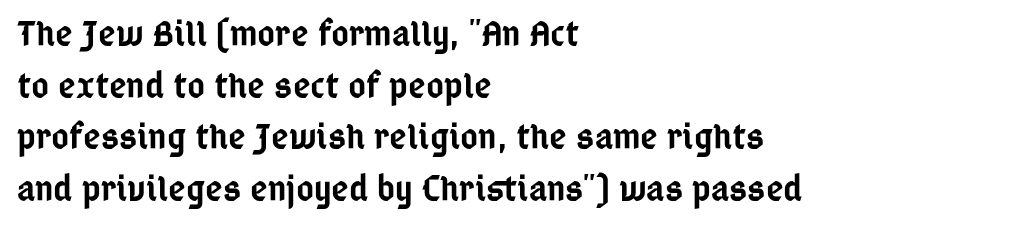
The image shows 38 px semibold, condensed sans-serif type, upright; set left-aligned, normal line spacing (1.36x), normal letter spacing, not underlined; low stroke contrast and a medium x-height.
